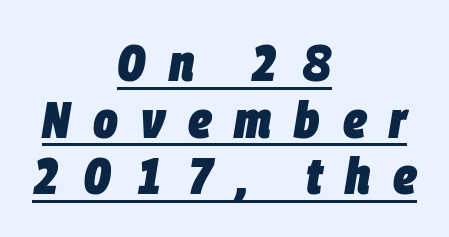
{"italic": "yes", "lean": "right", "slant_degrees": 9, "bold": "yes", "weight": "heavy", "width": "condensed", "stroke_contrast": "low", "x_height": "large", "monospaced": "no", "underline": "yes", "align": "center", "line_spacing": "tight", "line_spacing_ratio": 1.09, "letter_spacing": "wide", "letter_spacing_em": 0.44, "glyph_px": 52}
